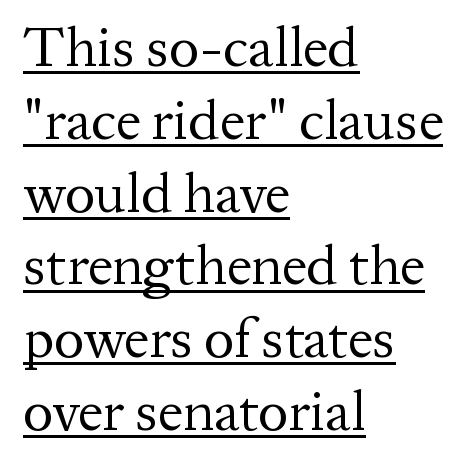
{"serif": "yes", "italic": "no", "bold": "no", "weight": "regular", "width": "normal", "stroke_contrast": "medium", "x_height": "medium", "monospaced": "no", "underline": "yes", "align": "left", "line_spacing": "normal", "line_spacing_ratio": 1.3, "letter_spacing": "normal", "letter_spacing_em": 0.0, "glyph_px": 56}
